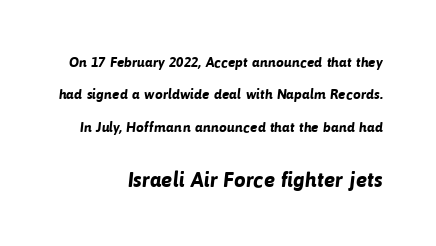
If you measured baseline to baseline, you'd find a long distance. Compare the two chunks: the lower has the greater cap height. The passage shown is emphatically bold. You could call the tracking neutral — neither tight nor loose. Check the space under the baseline: it is left empty.
